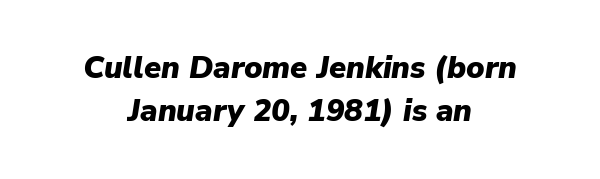
The gaps between neighbouring characters are ordinary and unremarkable. Nobody drew a line under any word here. How heavy is the stroke? Heavy — this is a bold. You can tell it's italic because the verticals aren't actually vertical.
